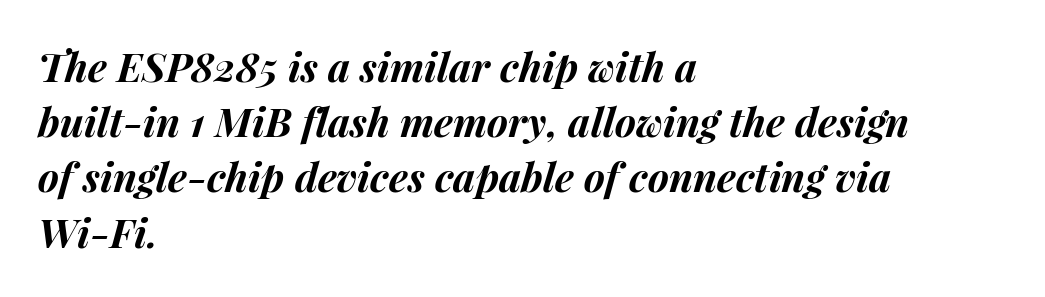
Nobody touched the tracking dial on this one. Short and long lines alike share a common starting point at left. The space beneath each line is pristine and unruled. Strong, thick strokes mark this as bold type. The whole block is typeset with a tilt.
